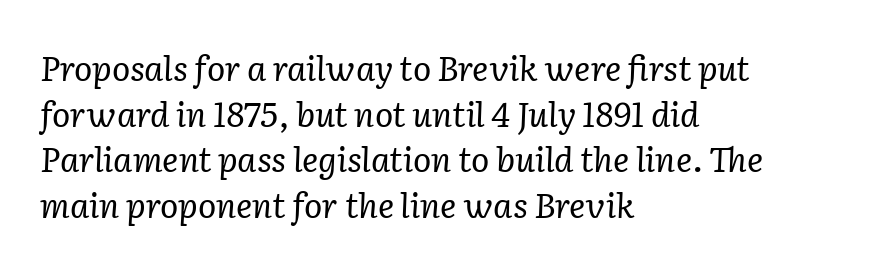
The image shows 34 px regular-weight serif type, italic (leaning right); set left-aligned, normal line spacing (1.34x), normal letter spacing, not underlined; low stroke contrast and a medium x-height.
